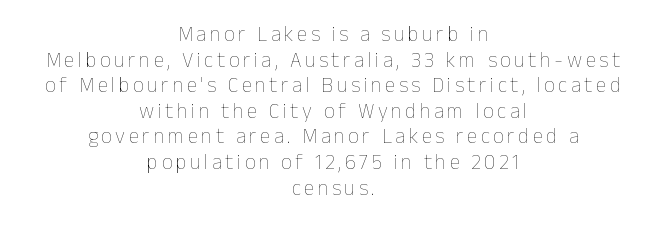
{"italic": "no", "bold": "no", "underline": "no", "align": "center", "line_spacing_ratio": 1.22, "glyph_px": 21}
